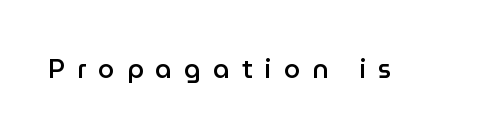
The image shows 26 px text type, upright; set unusually wide letter spacing (+0.47 em), not underlined.
